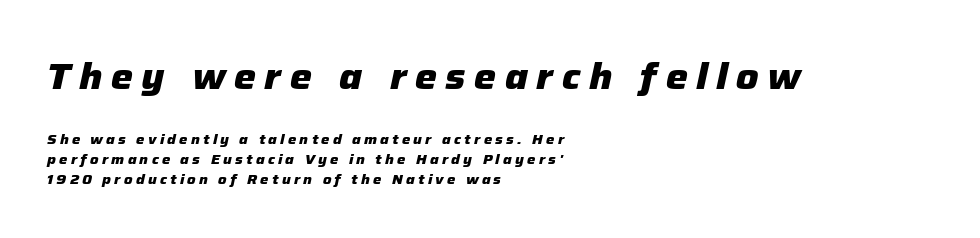
{"italic": "yes", "lean": "right", "slant_degrees": 12, "bold": "yes", "weight": "heavy", "width": "normal", "stroke_contrast": "low", "x_height": "medium", "monospaced": "no", "underline": "no", "align": "left", "line_spacing": "normal", "line_spacing_ratio": 1.4, "letter_spacing": "wide", "letter_spacing_em": 0.23, "larger_block": "first", "size_ratio": 2.64, "glyph_px": 37}
